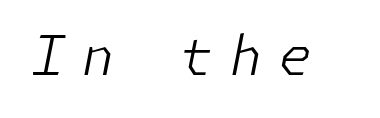
{"italic": "yes", "lean": "right", "slant_degrees": 11, "bold": "no", "weight": "light", "width": "normal", "stroke_contrast": "low", "x_height": "medium", "underline": "no", "letter_spacing": "wide", "letter_spacing_em": 0.28, "glyph_px": 55}
